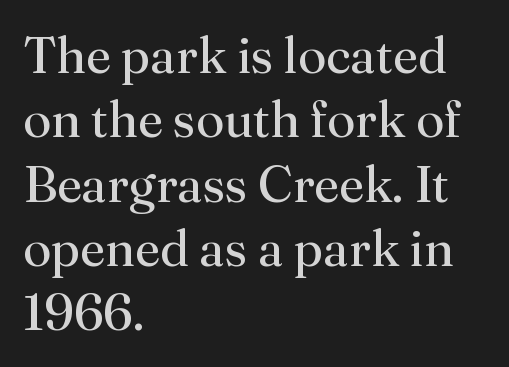
The image shows 51 px regular-weight serif type, upright; set left-aligned, normal line spacing (1.26x), normal letter spacing, not underlined; medium stroke contrast and a small x-height.
